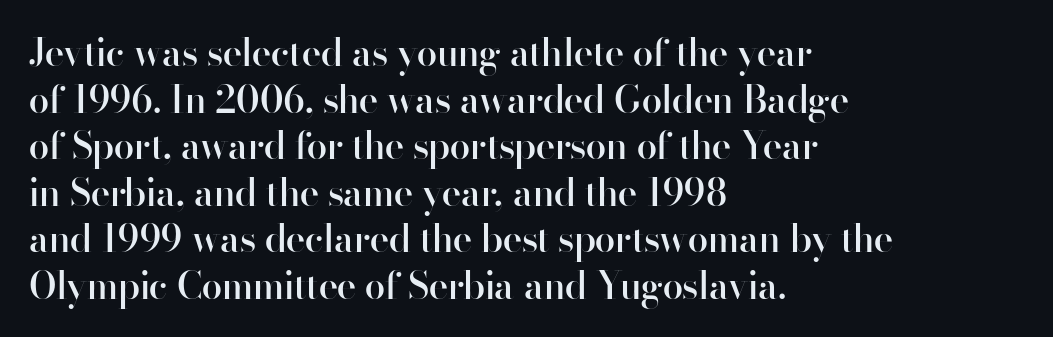
The image shows 37 px semibold sans-serif type, upright; set left-aligned, normal line spacing (1.26x), normal letter spacing, not underlined; high stroke contrast and a small x-height.
